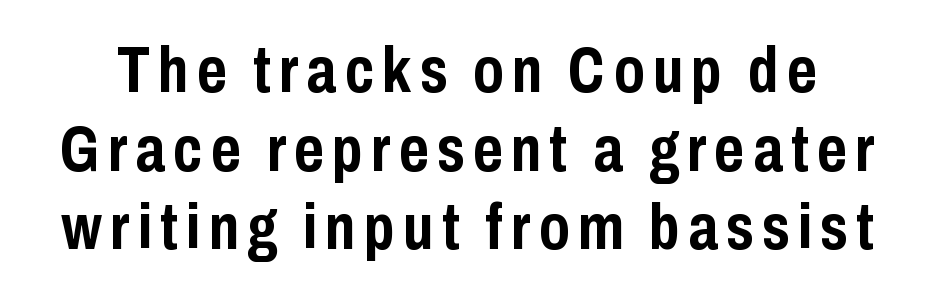
{"serif": "no", "italic": "no", "bold": "yes", "weight": "semibold", "width": "condensed", "stroke_contrast": "low", "x_height": "medium", "monospaced": "no", "underline": "no", "line_spacing_ratio": 1.23, "glyph_px": 64}
